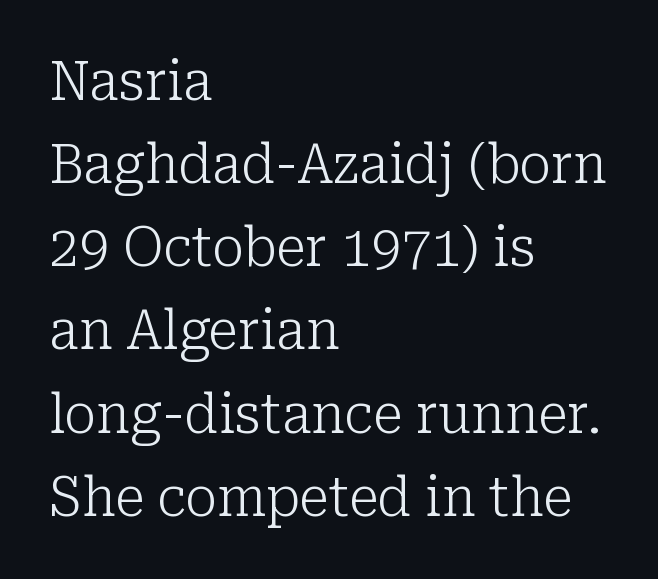
The image shows 54 px light serif type, upright; set left-aligned, normal line spacing (1.54x), normal letter spacing, not underlined; low stroke contrast and a medium x-height.
